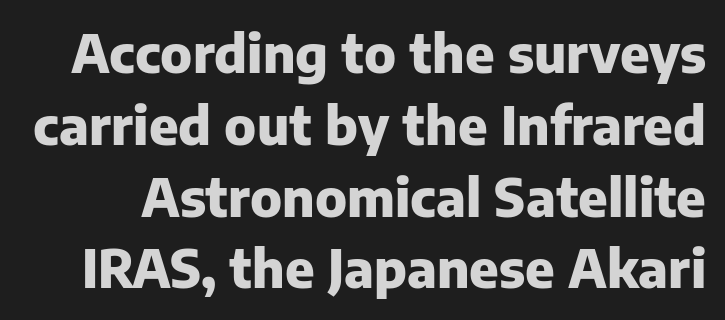
{"serif": "no", "italic": "no", "bold": "yes", "weight": "heavy", "width": "normal", "stroke_contrast": "low", "x_height": "medium", "monospaced": "no", "underline": "no", "line_spacing": "normal", "line_spacing_ratio": 1.38, "letter_spacing": "normal", "letter_spacing_em": 0.0, "glyph_px": 52}
